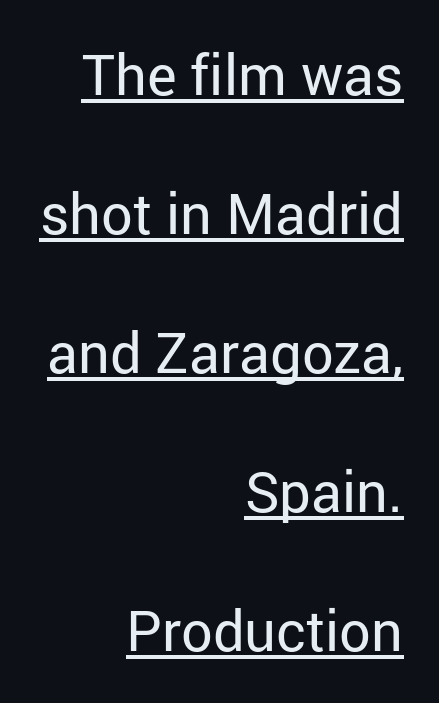
The image shows 56 px regular-weight sans-serif type, upright; set right-aligned, loose line spacing (2.48x), normal letter spacing, underlined; low stroke contrast and a medium x-height.
